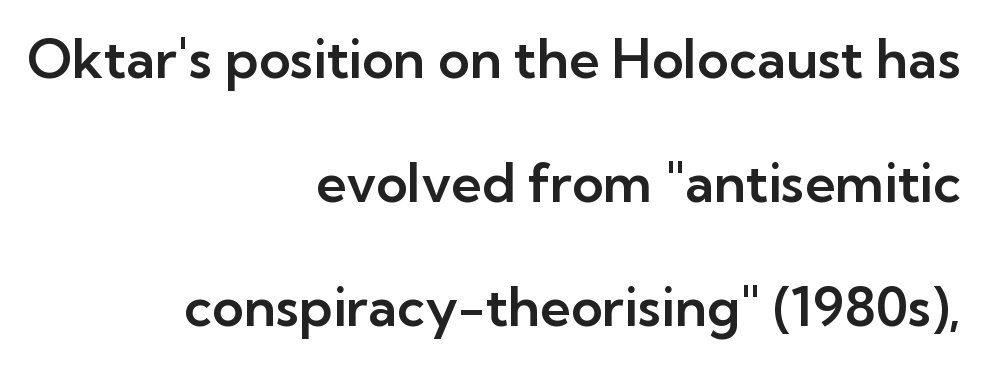
Unlike a traditional serif, this face leaves its strokes unadorned. Looks like regular typesetting: each glyph gets only the width it needs. You can tell it's not italic because the verticals are truly vertical. Unmarked baselines from the first word to the last.
